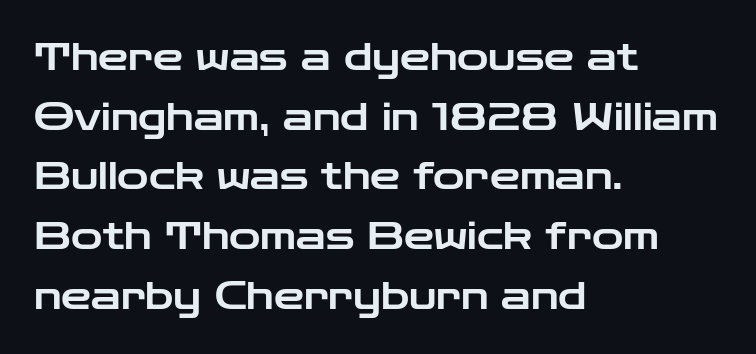
The image shows 38 px wide sans-serif type, upright; set left-aligned, normal line spacing (1.57x), normal letter spacing, not underlined; low stroke contrast and a medium x-height.
